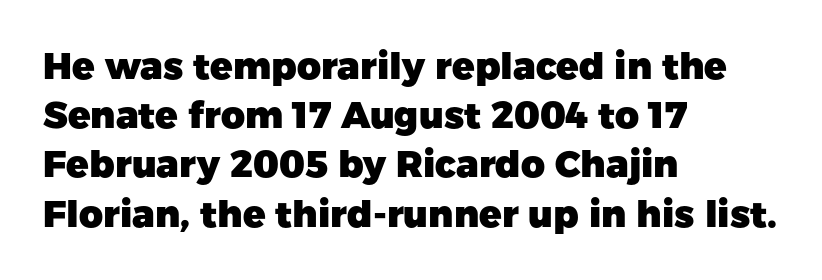
Q: Is the text bold? A: Yes.
Q: Is the text italic (slanted)? A: No, it is upright.
Q: Is the typeface a serif or a sans-serif typeface? A: Sans-serif.
Q: Is the text underlined? A: No.
Q: How is the paragraph aligned? A: Left-aligned.
Q: Is the spacing between letters normal or unusually wide? A: Normal.
Q: Is the spacing between lines tight, normal or loose? A: Normal.
Q: Width (condensed, normal, or wide)? A: Normal.
Q: Stroke contrast? A: Low.
Q: x-height? A: Medium.
Q: Monospaced? A: No.
